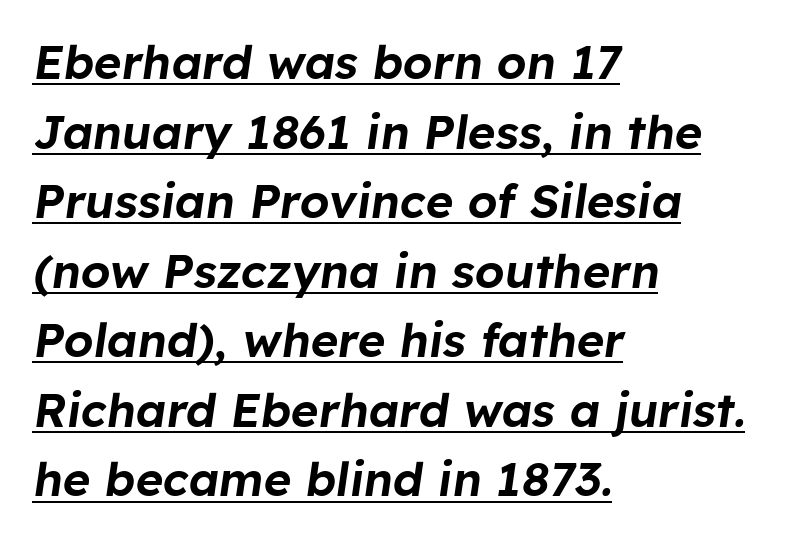
A typesetter would call this leading conventional body-copy spacing. Horizontally, the lines are justified to the leading edge only. Tall strokes in this sample are angled rather than plumb. Character widths vary here, with narrow letters taking less room than wide ones. Short note: letters normally spaced. Check the space under the baseline: a stroke is drawn there.
